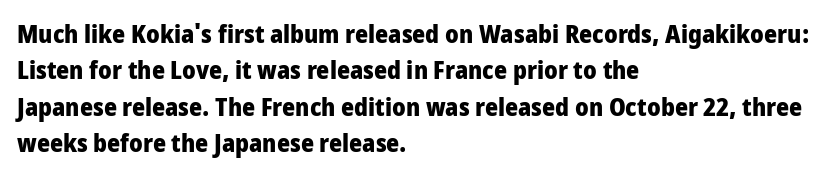
The letters are bold, with thick, heavy strokes. If you measured baseline to baseline, you'd find a middling distance. Posture: straight, roman, zero tilt. No word sits above an underline.
